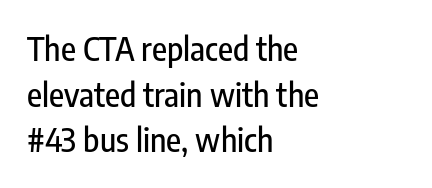
Q: Is the text italic (slanted)? A: No, it is upright.
Q: Is the typeface a serif or a sans-serif typeface? A: Sans-serif.
Q: Is the text underlined? A: No.
Q: How is the paragraph aligned? A: Left-aligned.
Q: Is the spacing between letters normal or unusually wide? A: Normal.
Q: Is the spacing between lines tight, normal or loose? A: Normal.
Q: Width (condensed, normal, or wide)? A: Condensed.
Q: Stroke contrast? A: Low.
Q: x-height? A: Medium.
Q: Monospaced? A: No.
